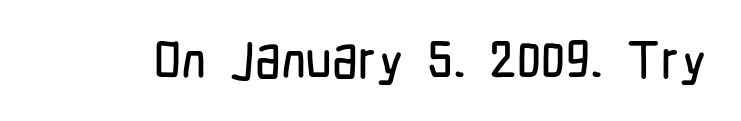
Q: Is the text italic (slanted)? A: No, it is upright.
Q: Is the typeface a serif or a sans-serif typeface? A: Sans-serif.
Q: Is the text underlined? A: No.
Q: Is the spacing between letters normal or unusually wide? A: Normal.
Q: Width (condensed, normal, or wide)? A: Condensed.
Q: Stroke contrast? A: Low.
Q: x-height? A: Medium.
Q: Monospaced? A: No.
